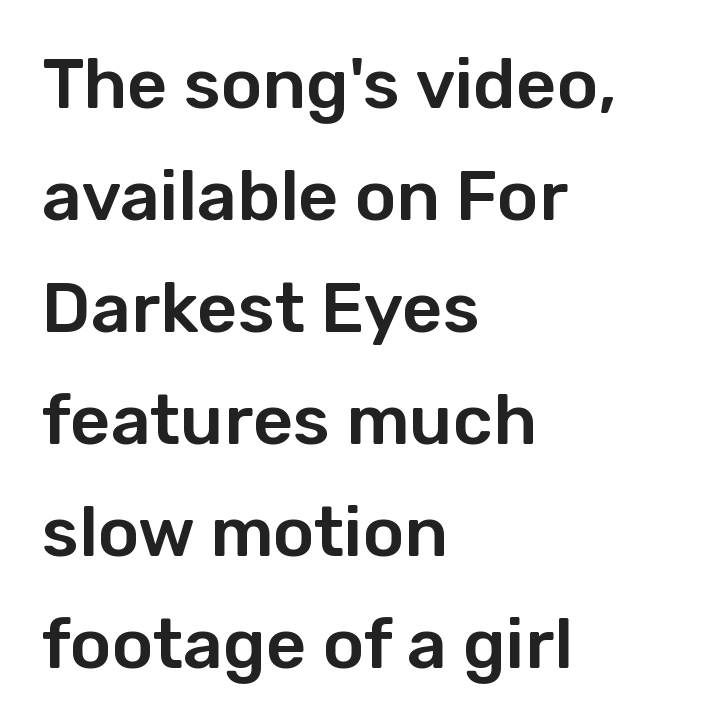
Q: Is the text italic (slanted)? A: No, it is upright.
Q: Is the typeface a serif or a sans-serif typeface? A: Sans-serif.
Q: Is the text underlined? A: No.
Q: How is the paragraph aligned? A: Left-aligned.
Q: Is the spacing between letters normal or unusually wide? A: Normal.
Q: Is the spacing between lines tight, normal or loose? A: Normal.
Q: Width (condensed, normal, or wide)? A: Normal.
Q: Stroke contrast? A: Low.
Q: x-height? A: Medium.
Q: Monospaced? A: No.
